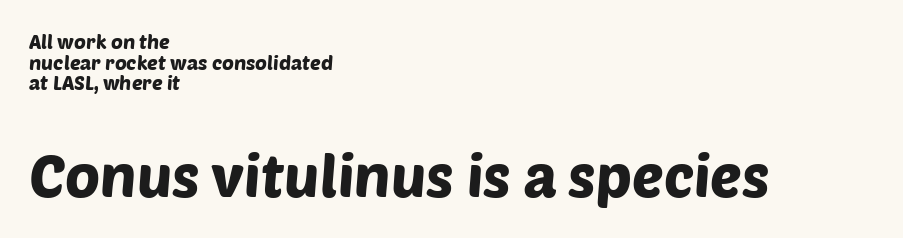
Q: Is the typeface a serif or a sans-serif typeface? A: Sans-serif.
Q: Is the text underlined? A: No.
Q: How is the paragraph aligned? A: Left-aligned.
Q: Is the spacing between letters normal or unusually wide? A: Normal.
Q: Is the spacing between lines tight, normal or loose? A: Tight.
Q: Which block of text is set in a larger size, the first (top) or the second (bottom)? A: The second (bottom) one.
Q: Width (condensed, normal, or wide)? A: Normal.
Q: Stroke contrast? A: Low.
Q: x-height? A: Large.
Q: Monospaced? A: No.
